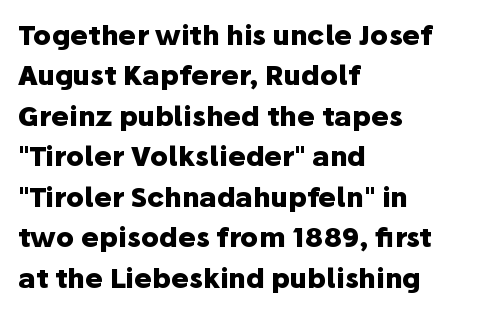
{"italic": "no", "bold": "yes", "underline": "no", "align": "left", "line_spacing": "normal", "line_spacing_ratio": 1.5, "letter_spacing": "normal", "letter_spacing_em": 0.0, "glyph_px": 27}
